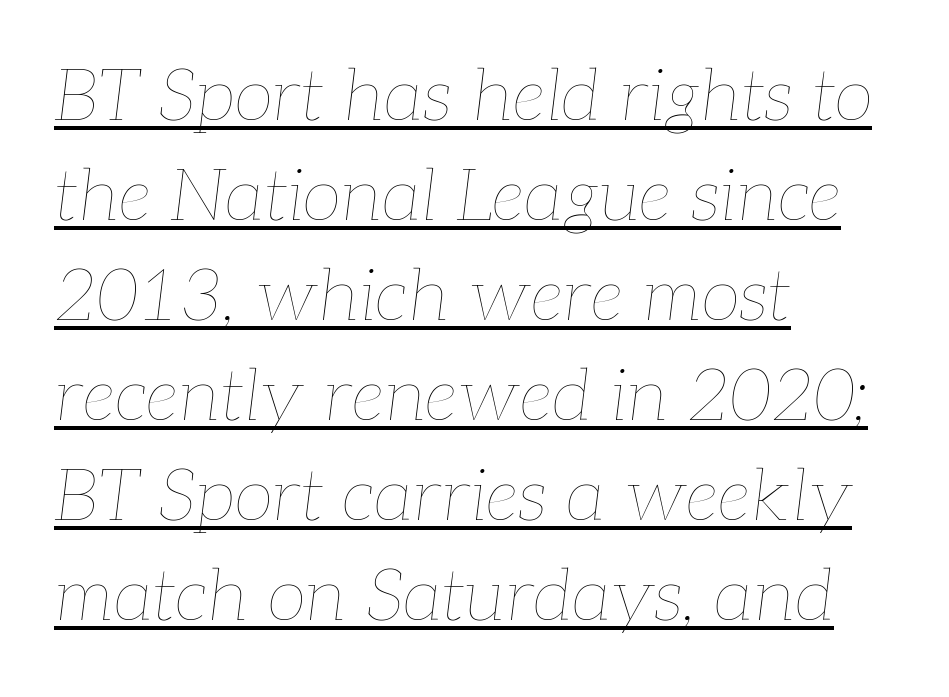
The image shows 72 px thin type, italic (leaning right); set left-aligned, normal line spacing (1.39x), normal letter spacing, underlined; low stroke contrast and a medium x-height.
